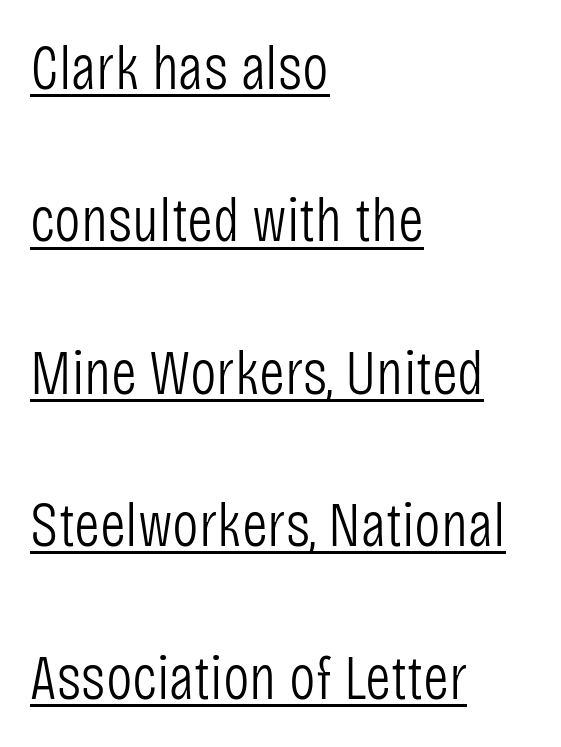
The image shows 63 px light, condensed sans-serif type, upright; set left-aligned, loose line spacing (2.42x), normal letter spacing, underlined; low stroke contrast and a large x-height.
